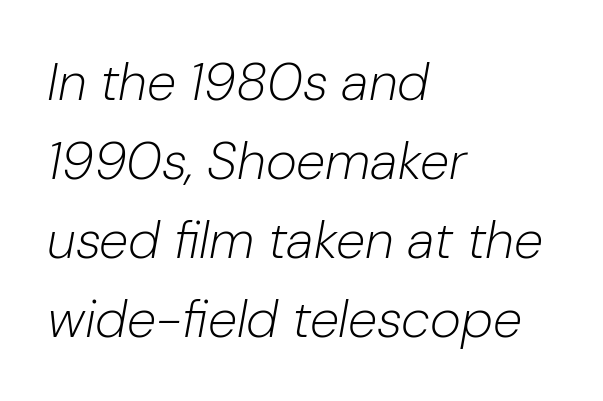
Q: Is the text bold? A: No.
Q: Is the text italic (slanted)? A: Yes, it leans right by about 10 degrees.
Q: Is the text underlined? A: No.
Q: How is the paragraph aligned? A: Left-aligned.
Q: Is the spacing between letters normal or unusually wide? A: Normal.
Q: Is the spacing between lines tight, normal or loose? A: Normal.
Q: Width (condensed, normal, or wide)? A: Normal.
Q: Stroke contrast? A: Low.
Q: x-height? A: Medium.
Q: Monospaced? A: No.
